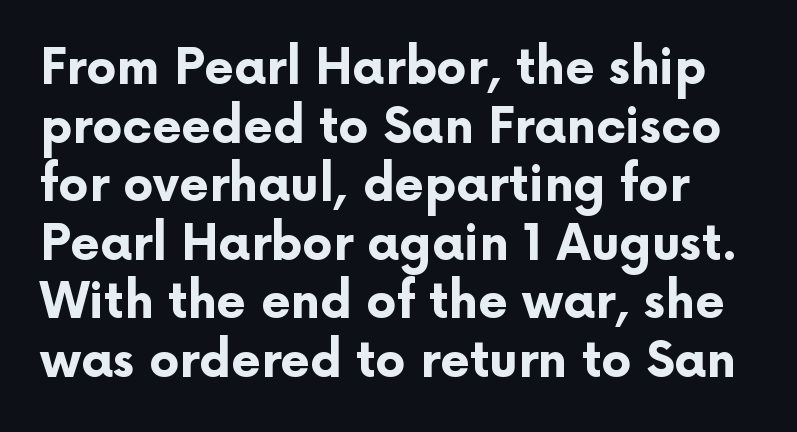
{"serif": "no", "italic": "no", "bold": "yes", "weight": "bold", "width": "normal", "stroke_contrast": "low", "x_height": "medium", "monospaced": "no", "underline": "no", "line_spacing_ratio": 1.22, "letter_spacing": "normal", "letter_spacing_em": 0.0, "glyph_px": 48}
